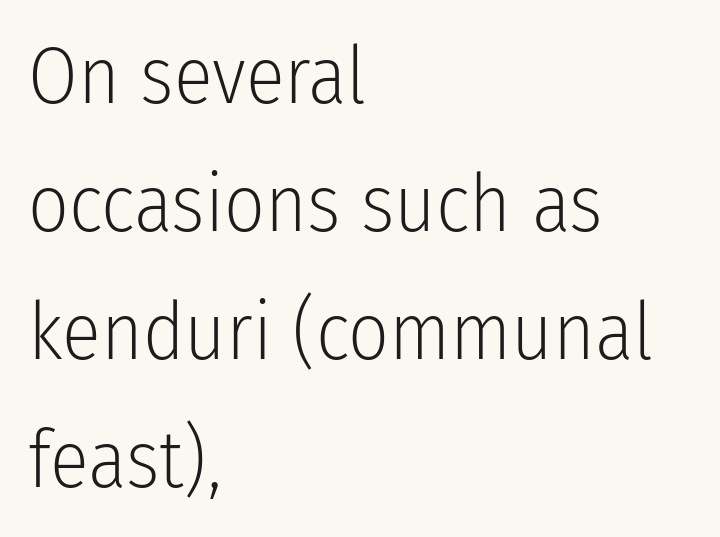
These lines are rendered in a variable-pitch font. The characters display no serif detailing; their extremities are plain. The space directly below the letters is spotless. Characters follow at the spacing the type designer built in. Notice how descenders clear the ascenders below comfortably — that's standard leading. Every row of glyphs begins at an identical x-position on the left.
